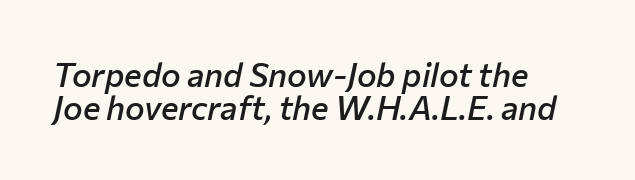
{"italic": "yes", "lean": "right", "slant_degrees": 12, "bold": "semi", "weight": "semibold", "width": "normal", "stroke_contrast": "low", "x_height": "medium", "monospaced": "no", "underline": "no", "align": "left", "line_spacing": "tight", "line_spacing_ratio": 1.0, "letter_spacing": "normal", "letter_spacing_em": 0.0, "glyph_px": 33}
